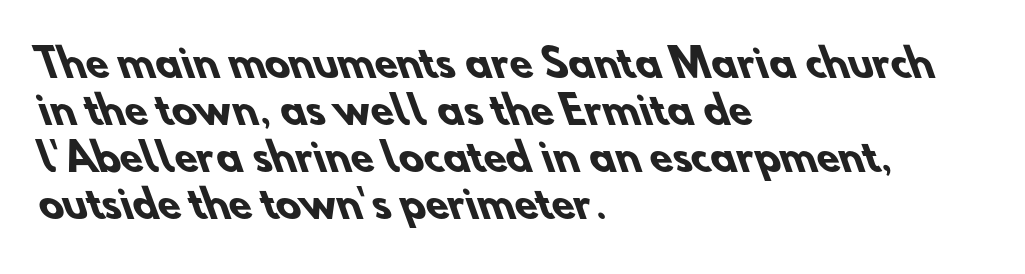
Strokes here are thick enough to call this a true bold. In CSS terms this would be text-align: left. Spacing verdict: proportional, widths tailored to each character. This is sans-serif lettering, the kind often seen on screens and signage. The rows are spaced the way most documents space them.
